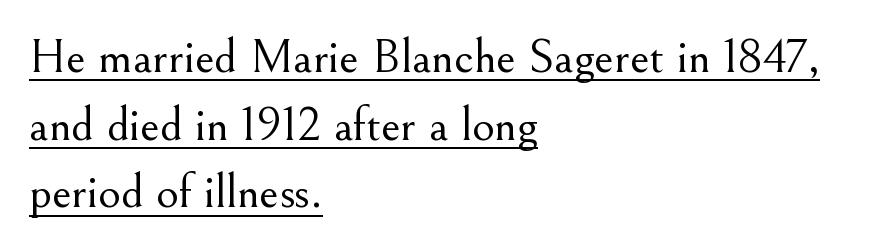
The image shows 49 px light serif type, upright; set left-aligned, normal line spacing (1.38x), normal letter spacing, underlined; medium stroke contrast and a small x-height.
